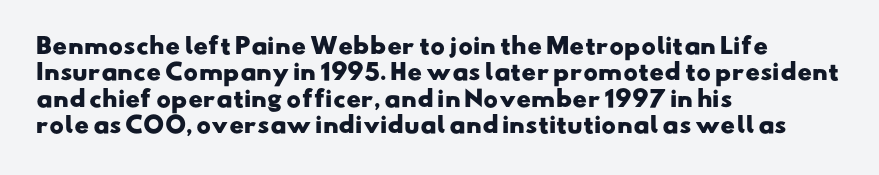
The image shows 22 px bold type; set left-aligned, line spacing 1.2x, normal letter spacing, not underlined.
